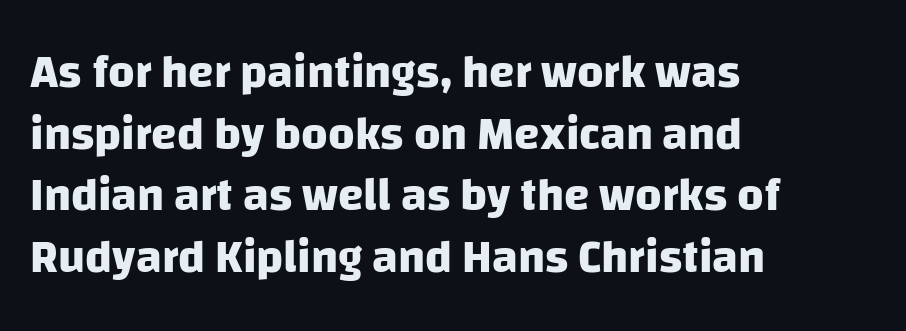
Q: Is the text bold? A: Yes.
Q: Is the typeface a serif or a sans-serif typeface? A: Sans-serif.
Q: Is the text underlined? A: No.
Q: How is the paragraph aligned? A: Left-aligned.
Q: Is the spacing between letters normal or unusually wide? A: Normal.
Q: Is the spacing between lines tight, normal or loose? A: Normal.
Q: Width (condensed, normal, or wide)? A: Normal.
Q: Stroke contrast? A: Low.
Q: x-height? A: Large.
Q: Monospaced? A: No.
